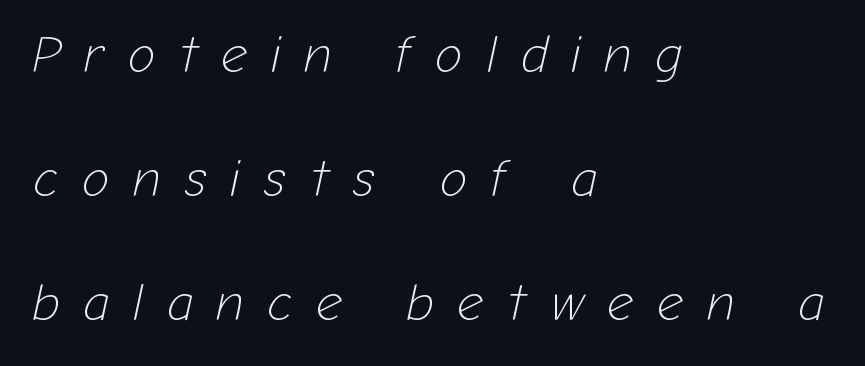
Caption: face not bold, strokes unweighted. This rendering widens character spacing well past its baseline value. The specimen omits any rule beneath the text block's lines. The paragraph has a hard left edge and a soft right edge.
